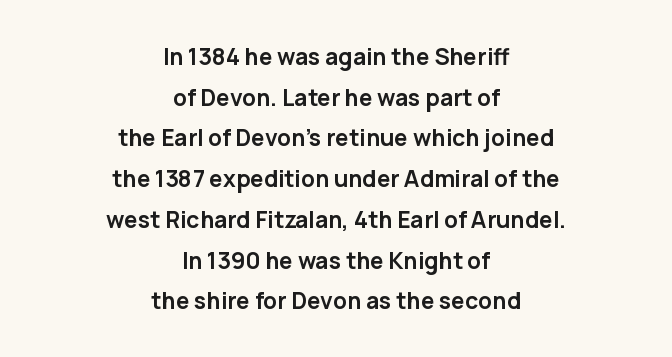
Caption: standard tracking, unaltered. Has an underline been added? It has not. The whitespace from short lines is split evenly between both sides. The specimen reads as upright at a glance. Emphasis by weight is at full strength: bold.
